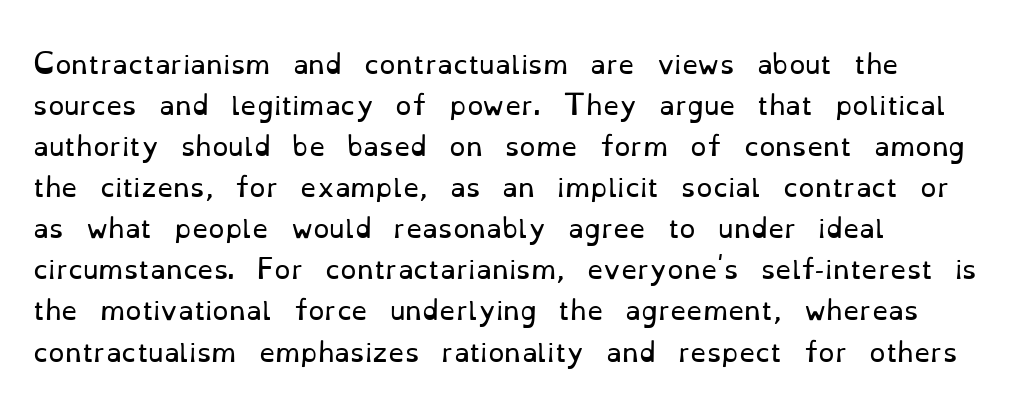
The image shows 26 px text type, upright; set left-aligned, normal line spacing (1.58x), normal letter spacing, not underlined.
